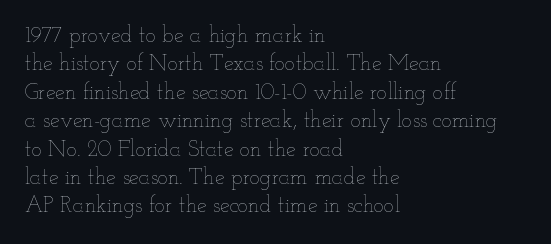
{"italic": "no", "bold": "no", "underline": "no", "align": "left", "line_spacing": "normal", "line_spacing_ratio": 1.29, "letter_spacing": "normal", "letter_spacing_em": 0.0, "glyph_px": 22}
